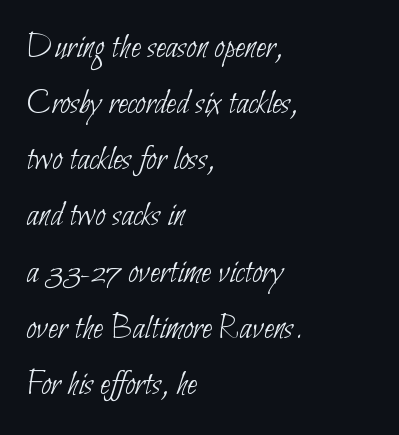
{"serif": "no", "bold": "no", "weight": "thin", "width": "condensed", "stroke_contrast": "low", "x_height": "small", "monospaced": "no", "underline": "no", "align": "left", "line_spacing": "normal", "line_spacing_ratio": 1.56, "letter_spacing": "normal", "letter_spacing_em": 0.0, "glyph_px": 36}
